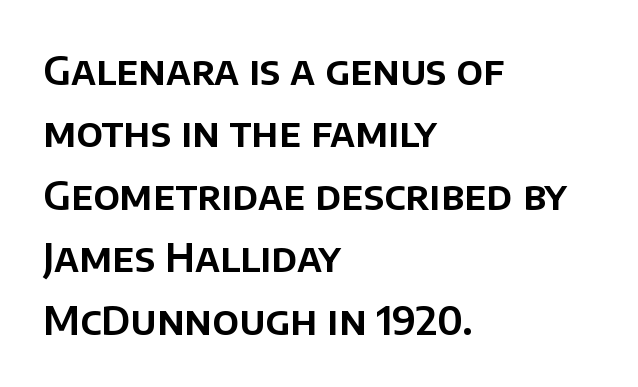
{"serif": "no", "italic": "no", "width": "normal", "stroke_contrast": "low", "x_height": "large", "monospaced": "no", "underline": "no", "align": "left", "line_spacing": "normal", "line_spacing_ratio": 1.56, "letter_spacing": "normal", "letter_spacing_em": 0.0, "glyph_px": 40}
